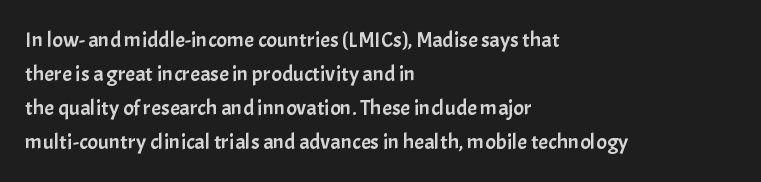
Students, observe: this is what conventionally led text looks like. This sample uses an upright cut, with every glyph sitting square on the baseline. A clean baseline with only descenders dipping below it. Each word holds together tightly as a unit, with standard inter-letter gaps.
